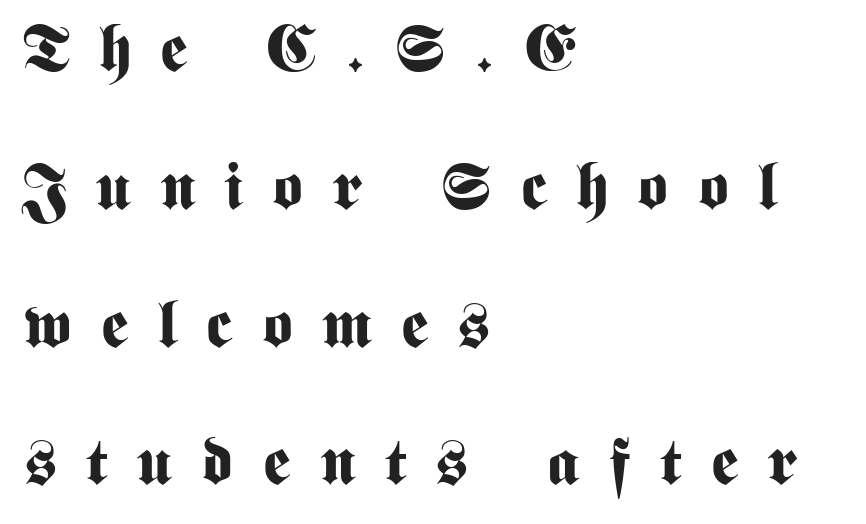
The type sits square on the baseline with zero lean. Caption: multi-line text, flush left, ragged right. To sum up the face: it is a sans, with no serifs. Beneath every word, the page is bare. Think of a printed novel: that variable character pitch is what you see here.
